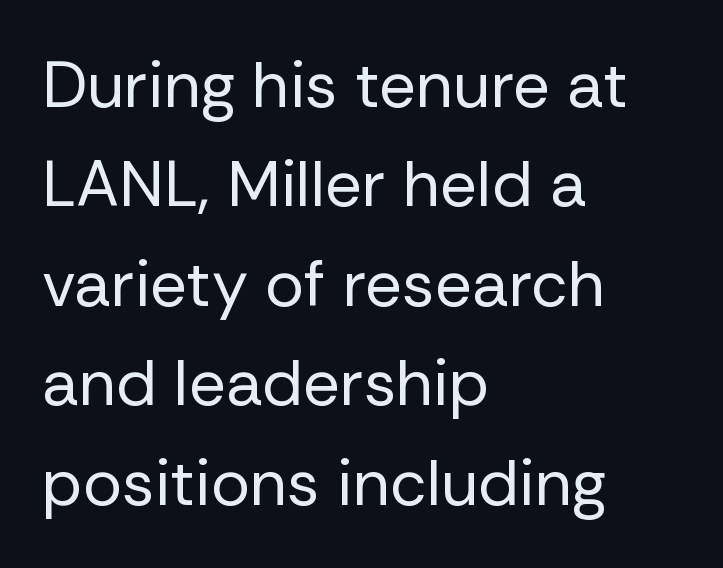
The cut favours lightness, reaching ordinary text weight at its darkest. These lines are set flush left with a ragged right edge. The typeface chosen for these lines omits serifs. The type is set solid horizontally, with unmodified tracking.
